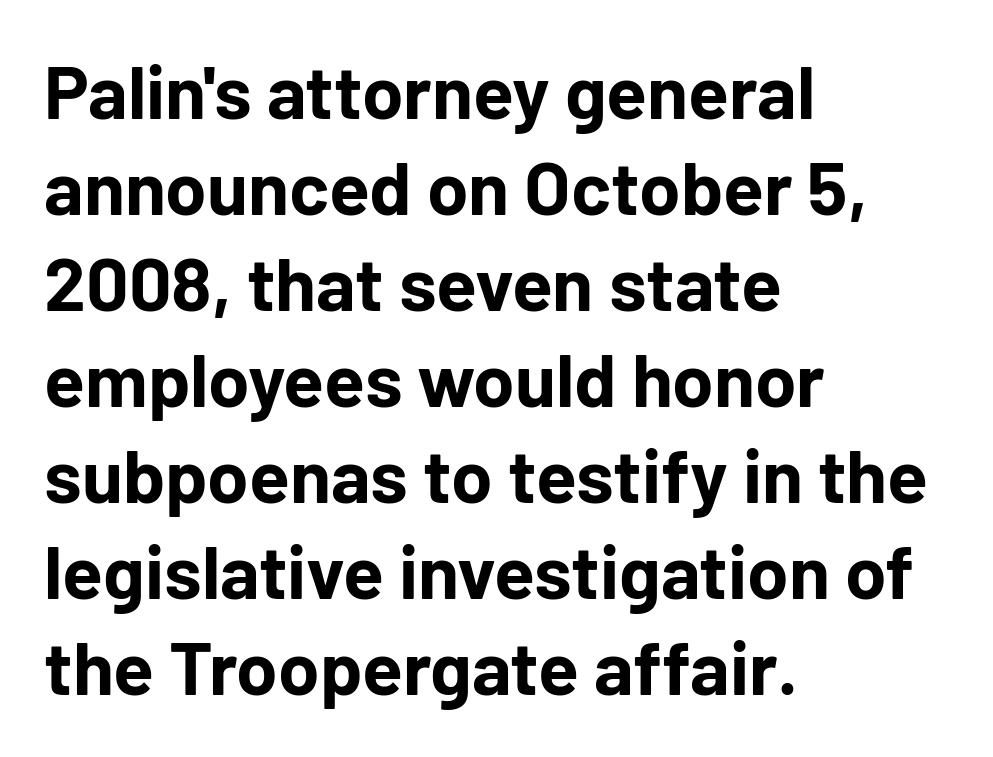
Proportional: the letters do not fall into vertical columns. Note: no serifs on the glyphs. The letters stand straight up with perfectly vertical stems. Descender tails drop into unmarked territory. Typeset ragged right — the left edge is the straight one.
